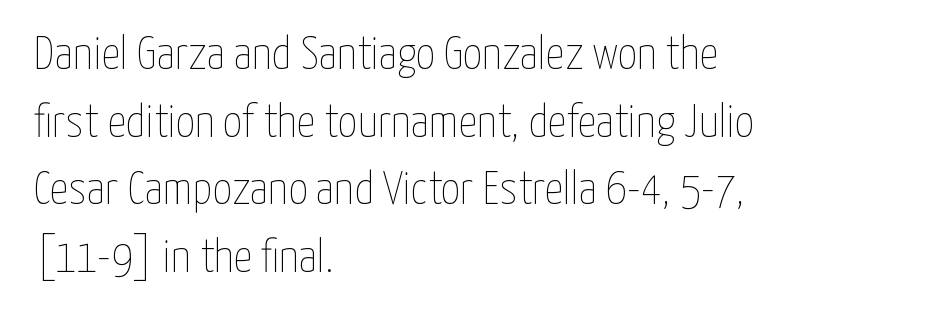
Q: Is the text bold? A: No.
Q: Is the text italic (slanted)? A: No, it is upright.
Q: Is the text underlined? A: No.
Q: How is the paragraph aligned? A: Left-aligned.
Q: Is the spacing between letters normal or unusually wide? A: Normal.
Q: Is the spacing between lines tight, normal or loose? A: Normal.
Q: Width (condensed, normal, or wide)? A: Condensed.
Q: Stroke contrast? A: Low.
Q: x-height? A: Medium.
Q: Monospaced? A: No.
